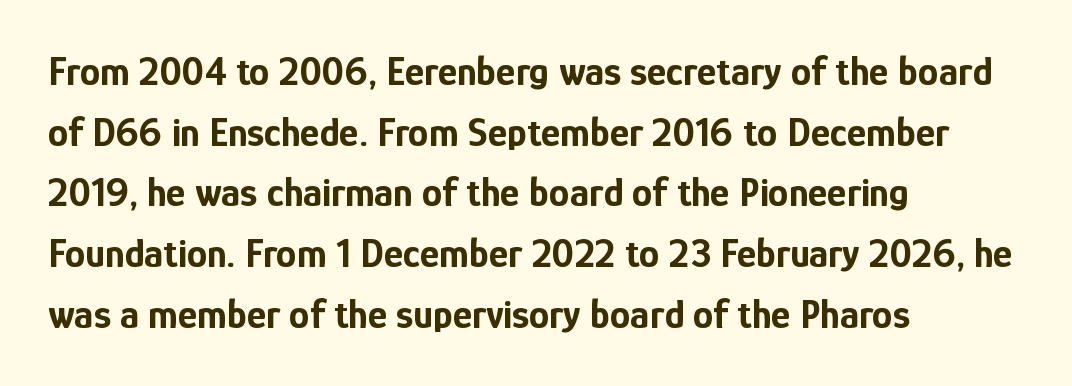
Is there any slant? The stems are plumb. Character widths vary here, with narrow letters taking less room than wide ones. Stroke terminals: plain, sans-serif. The lines in this sample share a left origin and differ only in where they stop. Letters rest on an invisible, unmarked baseline.
